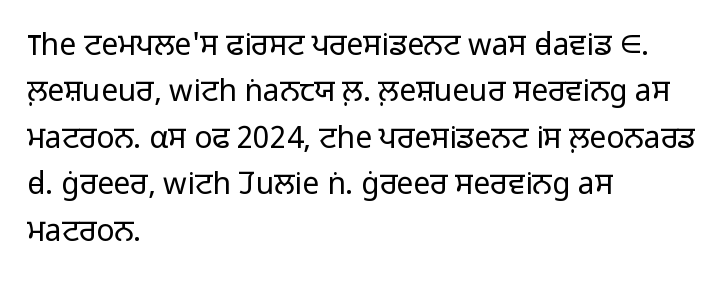
Q: Is the text bold? A: No.
Q: Is the text italic (slanted)? A: No, it is upright.
Q: Is the typeface a serif or a sans-serif typeface? A: Sans-serif.
Q: Is the text underlined? A: No.
Q: How is the paragraph aligned? A: Left-aligned.
Q: Is the spacing between letters normal or unusually wide? A: Normal.
Q: Is the spacing between lines tight, normal or loose? A: Normal.
Q: Width (condensed, normal, or wide)? A: Normal.
Q: Stroke contrast? A: Low.
Q: x-height? A: Medium.
Q: Monospaced? A: No.
